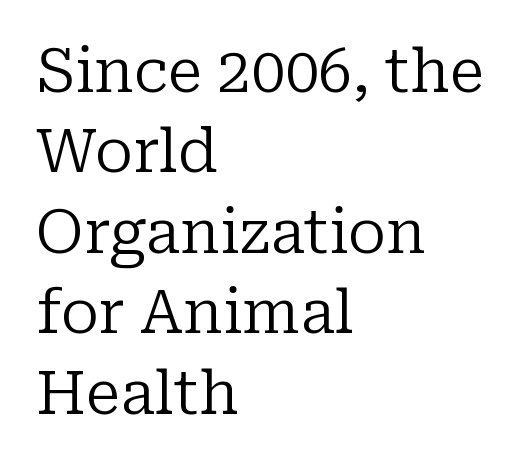
Q: Is the text bold? A: No.
Q: Is the text italic (slanted)? A: No, it is upright.
Q: Is the typeface a serif or a sans-serif typeface? A: Serif.
Q: Is the text underlined? A: No.
Q: How is the paragraph aligned? A: Left-aligned.
Q: Is the spacing between letters normal or unusually wide? A: Normal.
Q: Is the spacing between lines tight, normal or loose? A: Normal.
Q: Width (condensed, normal, or wide)? A: Normal.
Q: Stroke contrast? A: Low.
Q: x-height? A: Medium.
Q: Monospaced? A: No.
